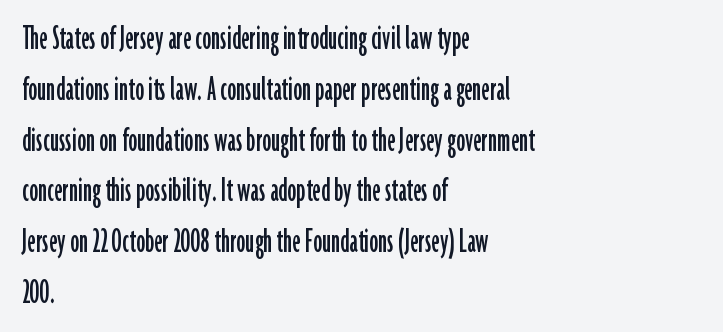
The image shows 36 px condensed sans-serif type, upright; set left-aligned, normal line spacing (1.41x), normal letter spacing, not underlined; low stroke contrast and a medium x-height.
